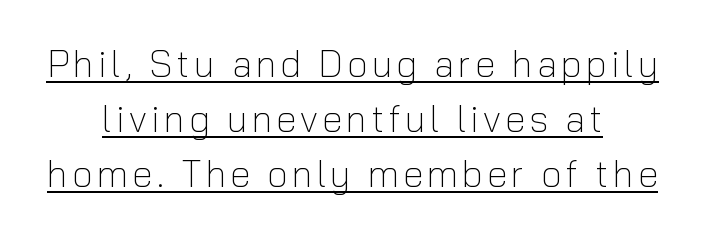
Q: Is the text bold? A: No.
Q: Is the text italic (slanted)? A: No, it is upright.
Q: Is the typeface a serif or a sans-serif typeface? A: Sans-serif.
Q: Is the text underlined? A: Yes.
Q: How is the paragraph aligned? A: Centered.
Q: Is the spacing between lines tight, normal or loose? A: Normal.
Q: Width (condensed, normal, or wide)? A: Normal.
Q: Stroke contrast? A: Low.
Q: x-height? A: Medium.
Q: Monospaced? A: No.
